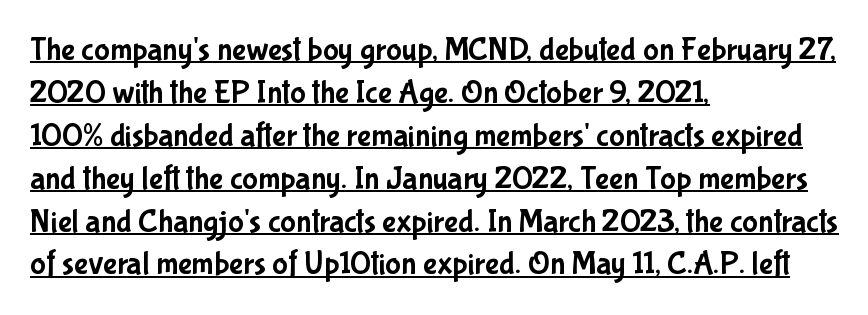
The image shows 33 px condensed sans-serif type, upright; set left-aligned, normal line spacing (1.3x), normal letter spacing, underlined; low stroke contrast and a medium x-height.
